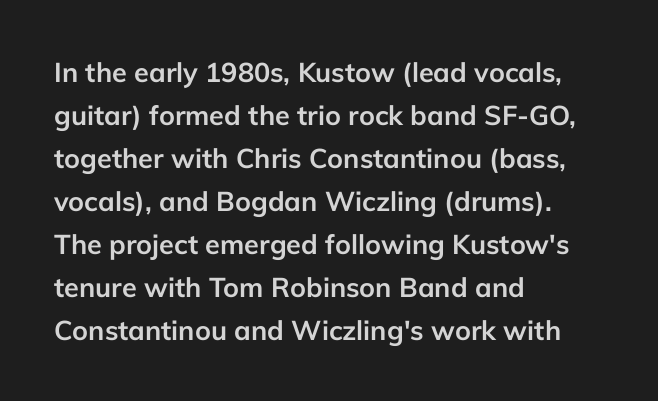
{"italic": "no", "bold": "yes", "underline": "no", "align": "left", "line_spacing": "normal", "line_spacing_ratio": 1.59, "letter_spacing": "normal", "letter_spacing_em": 0.0, "glyph_px": 27}
